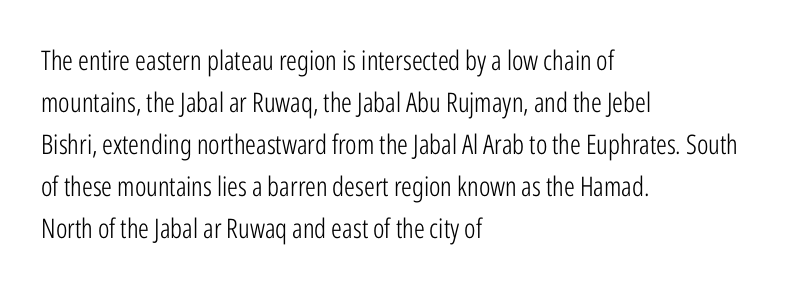
The image shows 27 px text type, upright; set left-aligned, normal line spacing (1.56x), normal letter spacing, not underlined.
